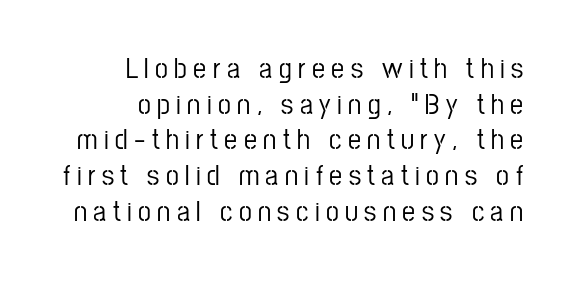
{"serif": "no", "italic": "no", "width": "condensed", "stroke_contrast": "low", "x_height": "medium", "monospaced": "no", "underline": "no", "align": "right", "line_spacing_ratio": 1.23, "letter_spacing": "wide", "letter_spacing_em": 0.22, "glyph_px": 29}
